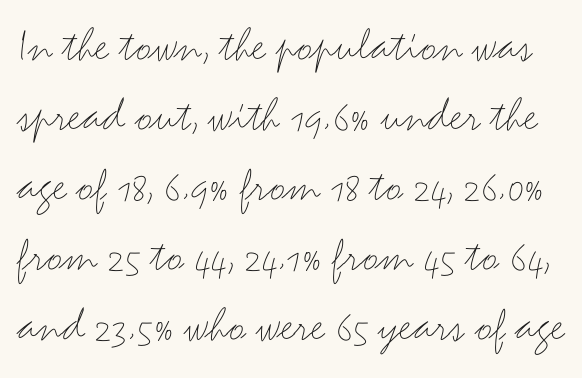
The image shows 49 px thin, wide sans-serif type; set normal line spacing (1.43x), normal letter spacing, not underlined; medium stroke contrast and a small x-height.
